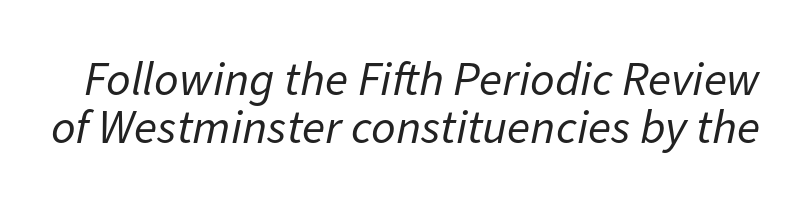
No extra ink here — the face is not bold. There is no visible air inserted between adjacent glyphs. Only glyphs here, with clear space below each row. Does the leading feel generous? Not at all — it's pinched. These lines are rendered in a variable-pitch font. This sample uses an oblique cut, with every glyph tilted off the vertical.
